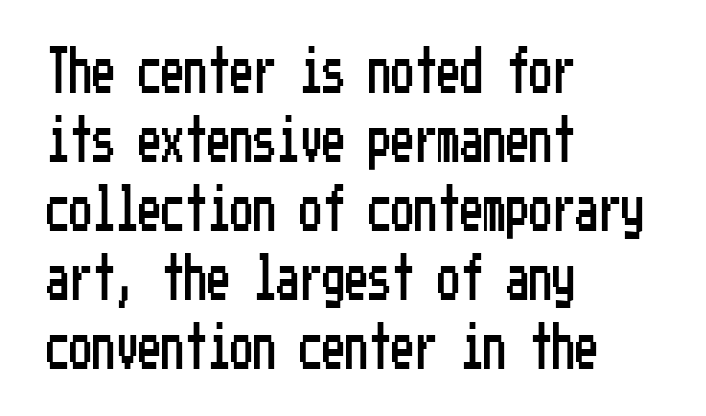
Q: Is the text italic (slanted)? A: No, it is upright.
Q: Is the typeface a serif or a sans-serif typeface? A: Sans-serif.
Q: Is the text underlined? A: No.
Q: How is the paragraph aligned? A: Left-aligned.
Q: Is the spacing between letters normal or unusually wide? A: Normal.
Q: Is the spacing between lines tight, normal or loose? A: Normal.
Q: Width (condensed, normal, or wide)? A: Condensed.
Q: Stroke contrast? A: Low.
Q: x-height? A: Medium.
